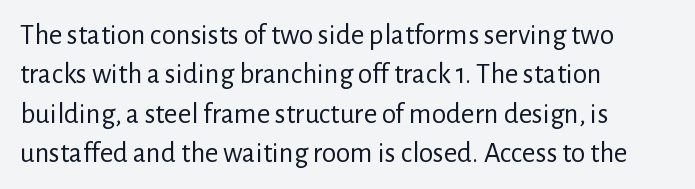
Q: Is the text bold? A: No.
Q: Is the text italic (slanted)? A: No, it is upright.
Q: Is the typeface a serif or a sans-serif typeface? A: Sans-serif.
Q: Is the text underlined? A: No.
Q: How is the paragraph aligned? A: Left-aligned.
Q: Is the spacing between letters normal or unusually wide? A: Normal.
Q: Is the spacing between lines tight, normal or loose? A: Normal.
Q: Width (condensed, normal, or wide)? A: Normal.
Q: Stroke contrast? A: Low.
Q: x-height? A: Medium.
Q: Monospaced? A: No.
